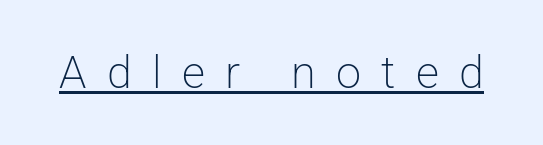
{"serif": "no", "italic": "no", "bold": "no", "weight": "light", "width": "normal", "stroke_contrast": "low", "x_height": "medium", "monospaced": "no", "underline": "yes", "letter_spacing": "wide", "letter_spacing_em": 0.45, "glyph_px": 45}
